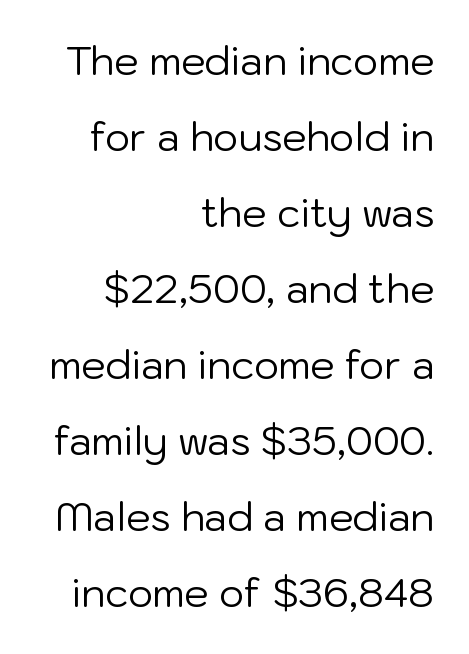
{"serif": "no", "italic": "no", "bold": "no", "weight": "regular", "width": "normal", "stroke_contrast": "low", "x_height": "medium", "monospaced": "no", "underline": "no", "align": "right", "line_spacing": "loose", "line_spacing_ratio": 1.95, "letter_spacing": "normal", "letter_spacing_em": 0.0, "glyph_px": 39}
